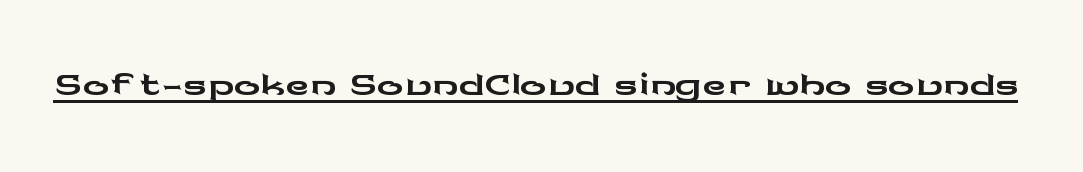
The type family on display is of the sans-serif kind. Each letter keeps its own natural width here, so spacing adapts to shape. Every character sits straight up, as roman type does. You can see a thin bar hugging the bottom of the glyphs.
